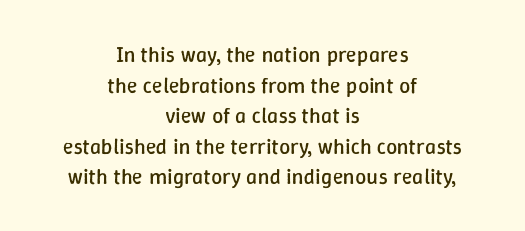
{"italic": "no", "bold": "no", "underline": "no", "align": "center", "line_spacing": "normal", "line_spacing_ratio": 1.39, "letter_spacing": "normal", "letter_spacing_em": 0.0, "glyph_px": 22}
